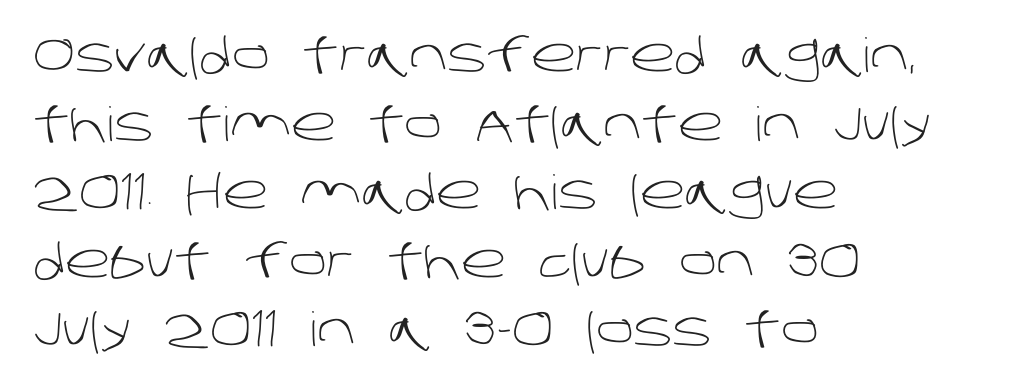
The image shows 47 px light sans-serif type; set left-aligned, normal line spacing (1.46x), normal letter spacing, not underlined; low stroke contrast and a large x-height.
